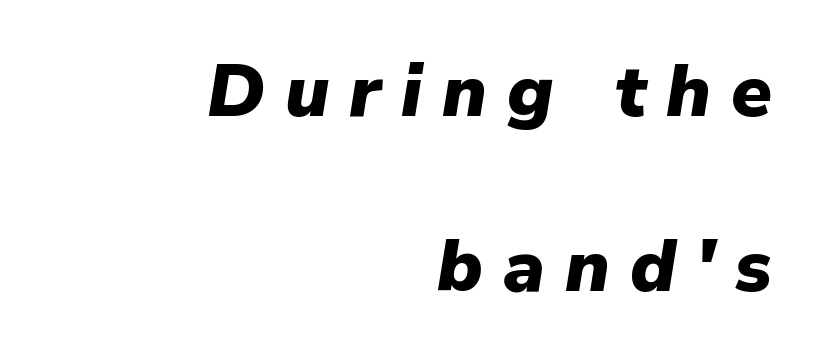
{"italic": "yes", "lean": "right", "slant_degrees": 9, "bold": "yes", "weight": "heavy", "width": "normal", "stroke_contrast": "low", "x_height": "medium", "monospaced": "no", "underline": "no", "align": "right", "line_spacing": "loose", "line_spacing_ratio": 2.37, "letter_spacing": "wide", "letter_spacing_em": 0.27, "glyph_px": 74}
